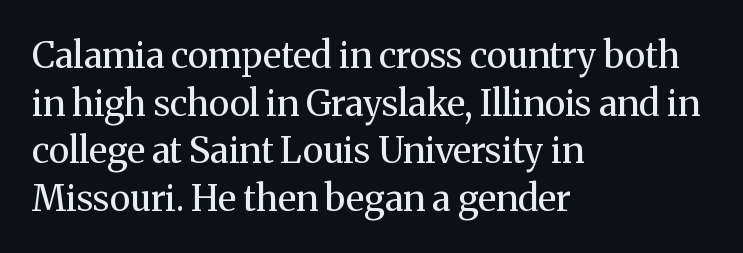
The letters stand upright; this is a roman face. The passage shown stacks its lines at a standard gap. Underline: absent. The typesetting does not lean heavy: it is not bold. Honestly, the letter spacing is just normal — you wouldn't notice it.
